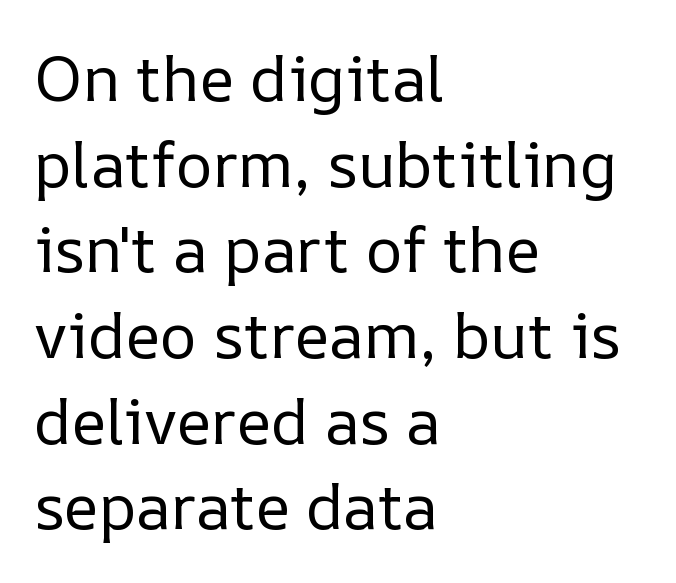
The image shows 63 px regular-weight type, upright; set left-aligned, normal line spacing (1.36x), normal letter spacing, not underlined; low stroke contrast and a medium x-height.
